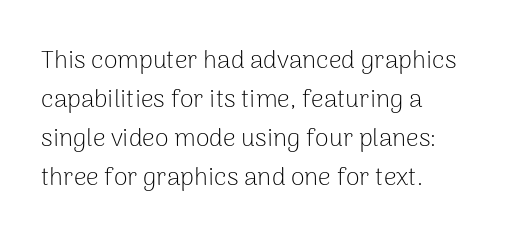
Q: Is the text bold? A: No.
Q: Is the text italic (slanted)? A: No, it is upright.
Q: Is the text underlined? A: No.
Q: Is the spacing between letters normal or unusually wide? A: Normal.
Q: Is the spacing between lines tight, normal or loose? A: Normal.
